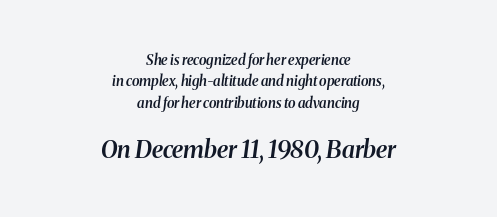
The paragraph shown floats in the horizontal middle. There's an unmistakable incline to the writing here. Short note: letters normally spaced. Students, this is semibold: more ink than regular, less than bold. The space beneath each line is pristine and unruled. The second block has been scaled up relative to the first.
